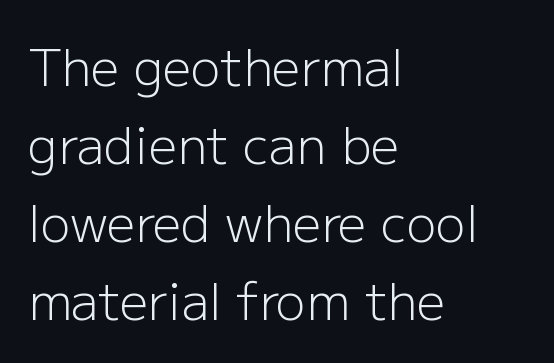
The image shows 50 px light sans-serif type, upright; set left-aligned, normal line spacing (1.56x), normal letter spacing, not underlined; low stroke contrast and a medium x-height.
